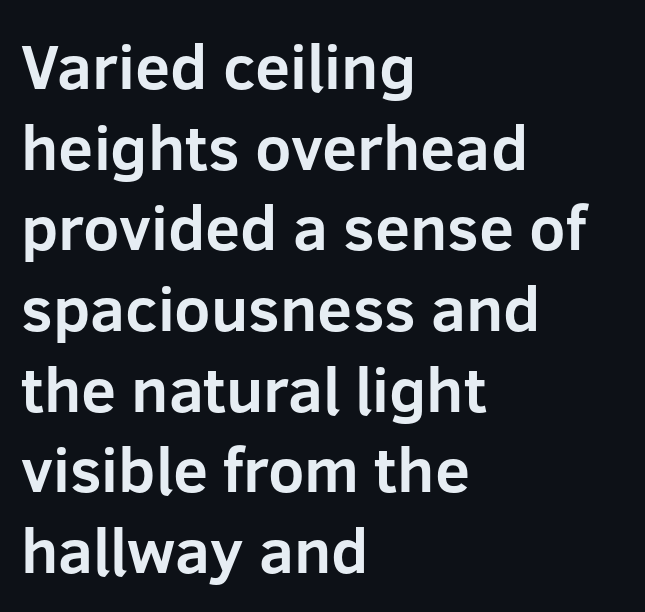
Q: Is the text bold? A: Yes.
Q: Is the text italic (slanted)? A: No, it is upright.
Q: Is the typeface a serif or a sans-serif typeface? A: Sans-serif.
Q: Is the text underlined? A: No.
Q: How is the paragraph aligned? A: Left-aligned.
Q: Is the spacing between letters normal or unusually wide? A: Normal.
Q: Is the spacing between lines tight, normal or loose? A: Normal.
Q: Width (condensed, normal, or wide)? A: Normal.
Q: Stroke contrast? A: Low.
Q: x-height? A: Medium.
Q: Monospaced? A: No.
